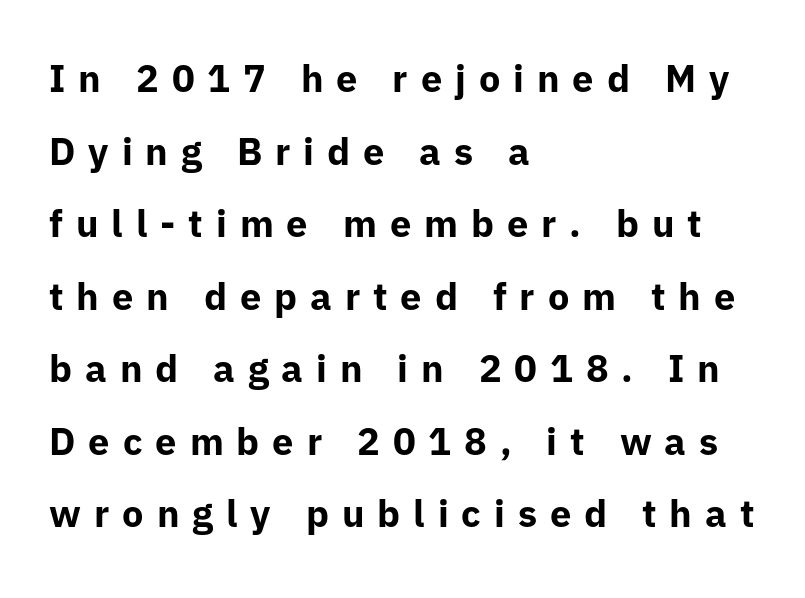
Q: Is the text bold? A: Yes.
Q: Is the text italic (slanted)? A: No, it is upright.
Q: Is the typeface a serif or a sans-serif typeface? A: Sans-serif.
Q: Is the text underlined? A: No.
Q: How is the paragraph aligned? A: Left-aligned.
Q: Is the spacing between letters normal or unusually wide? A: Unusually wide.
Q: Is the spacing between lines tight, normal or loose? A: Loose.
Q: Width (condensed, normal, or wide)? A: Normal.
Q: Stroke contrast? A: Low.
Q: x-height? A: Medium.
Q: Monospaced? A: No.
